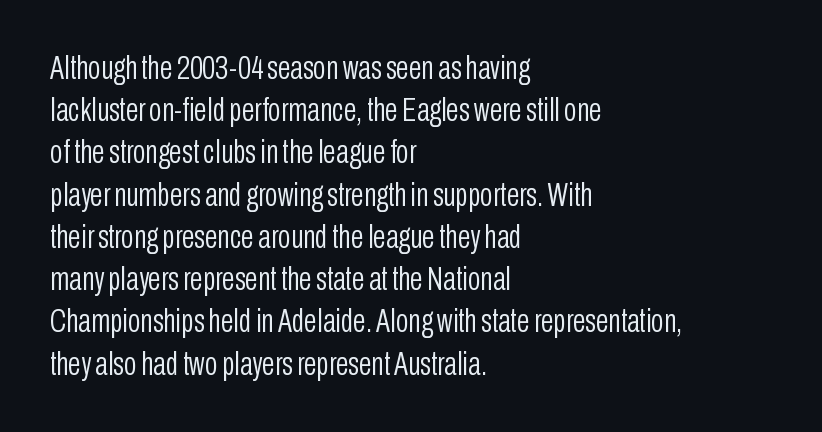
Q: Is the text bold? A: No.
Q: Is the text italic (slanted)? A: No, it is upright.
Q: Is the typeface a serif or a sans-serif typeface? A: Sans-serif.
Q: Is the text underlined? A: No.
Q: How is the paragraph aligned? A: Left-aligned.
Q: Is the spacing between letters normal or unusually wide? A: Normal.
Q: Is the spacing between lines tight, normal or loose? A: Normal.
Q: Width (condensed, normal, or wide)? A: Condensed.
Q: Stroke contrast? A: Low.
Q: x-height? A: Medium.
Q: Monospaced? A: No.
